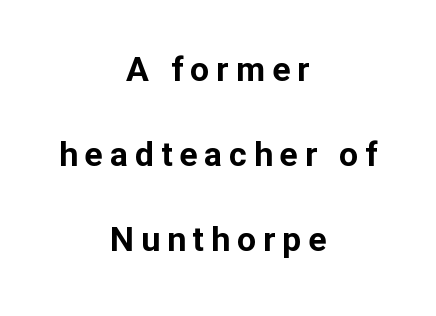
A bare baseline throughout the passage. You could not count columns in this text — the font is proportionally spaced. The passage shown stacks its lines with a broad gap. Serif or sans? Sans — the stroke terminals are bare.
